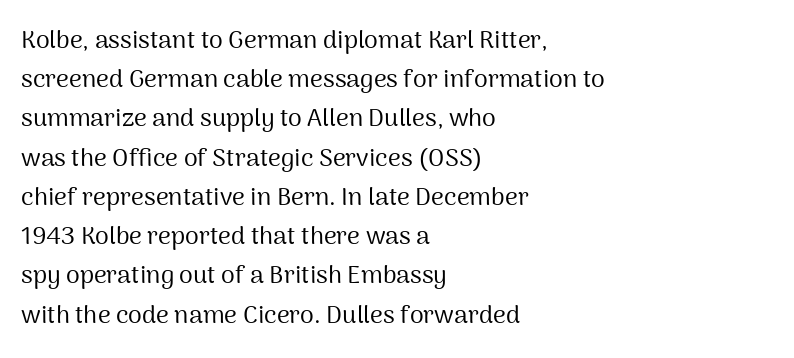
{"italic": "no", "bold": "no", "underline": "no", "align": "left", "line_spacing": "normal", "line_spacing_ratio": 1.57, "letter_spacing": "normal", "letter_spacing_em": 0.0, "glyph_px": 25}
